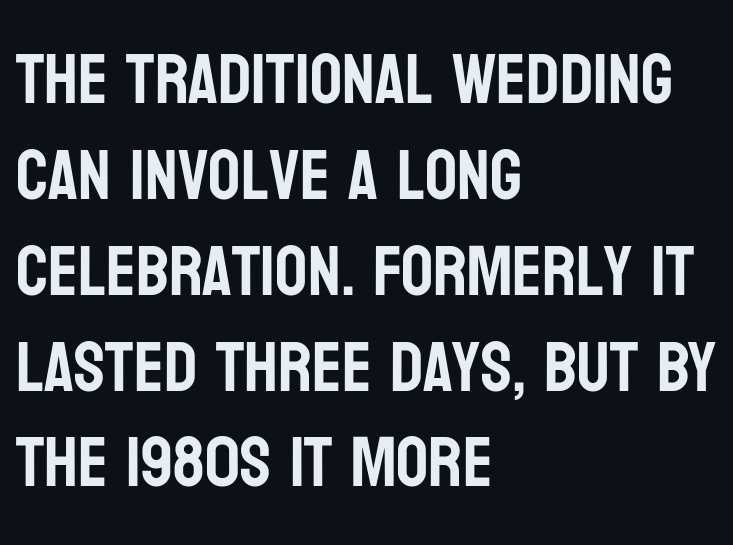
{"serif": "no", "italic": "no", "width": "condensed", "stroke_contrast": "low", "x_height": "large", "monospaced": "no", "underline": "no", "align": "left", "line_spacing": "normal", "line_spacing_ratio": 1.35, "letter_spacing": "normal", "letter_spacing_em": 0.0, "glyph_px": 71}
